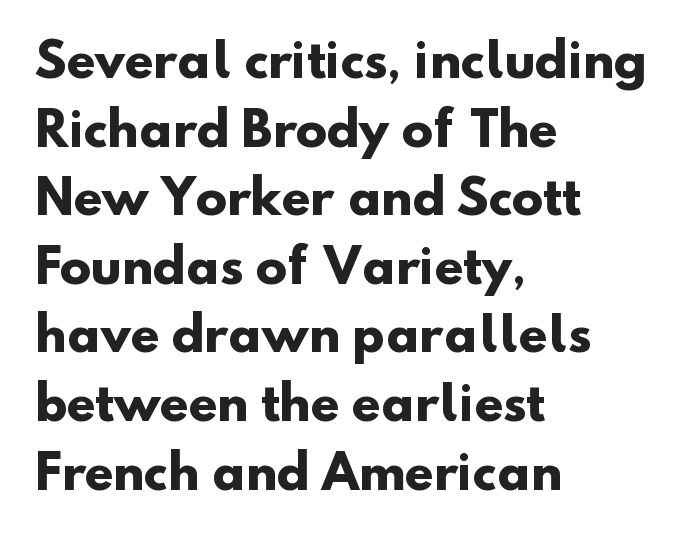
Q: Is the text bold? A: Yes.
Q: Is the typeface a serif or a sans-serif typeface? A: Sans-serif.
Q: Is the text underlined? A: No.
Q: How is the paragraph aligned? A: Left-aligned.
Q: Is the spacing between letters normal or unusually wide? A: Normal.
Q: Is the spacing between lines tight, normal or loose? A: Normal.
Q: Width (condensed, normal, or wide)? A: Normal.
Q: Stroke contrast? A: Low.
Q: x-height? A: Small.
Q: Monospaced? A: No.
